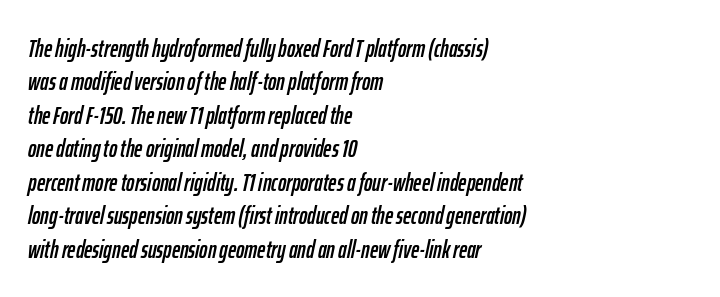
The image shows 25 px text type, italic (leaning right); set left-aligned, normal line spacing (1.34x), normal letter spacing, not underlined.
